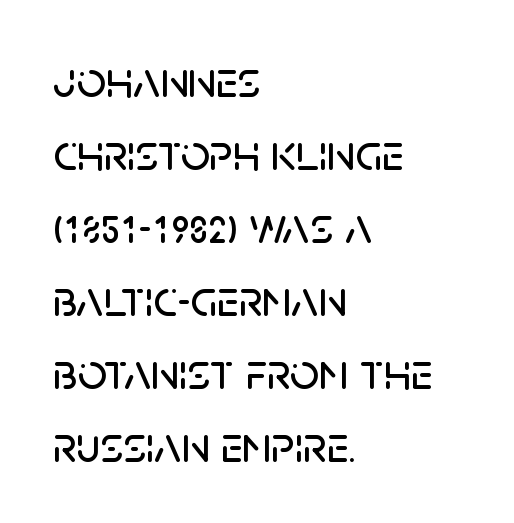
The axis of the letterforms is exactly vertical. The setting favours the left margin, as ordinary paragraphs usually do. The characters display no serif detailing; their extremities are plain. Type without underlining. The face used here is proportionally spaced, like ordinary book or web type.
